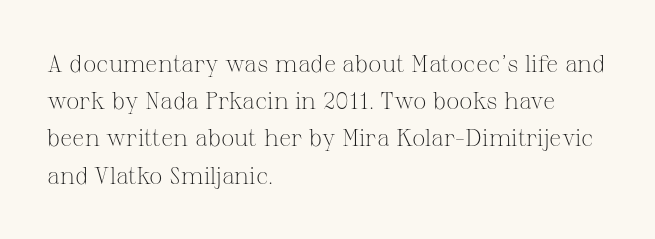
Q: Is the text bold? A: No.
Q: Is the text italic (slanted)? A: No, it is upright.
Q: Is the text underlined? A: No.
Q: How is the paragraph aligned? A: Left-aligned.
Q: Is the spacing between letters normal or unusually wide? A: Normal.
Q: Is the spacing between lines tight, normal or loose? A: Normal.
